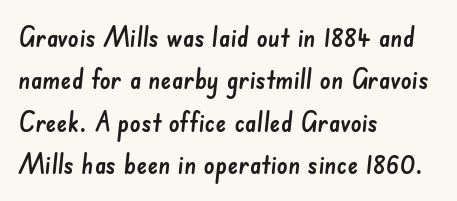
The image shows 27 px text type; set left-aligned, normal line spacing (1.57x), normal letter spacing, not underlined.
